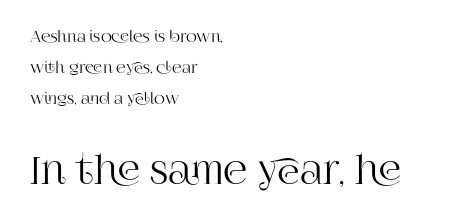
{"serif": "yes", "italic": "no", "width": "normal", "stroke_contrast": "high", "x_height": "large", "monospaced": "no", "underline": "no", "align": "left", "line_spacing": "loose", "line_spacing_ratio": 2.08, "letter_spacing": "normal", "letter_spacing_em": 0.0, "larger_block": "second", "size_ratio": 2.53, "glyph_px": 38}
